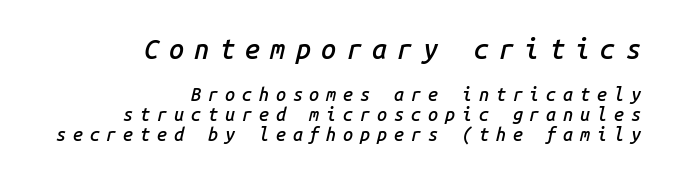
Q: Is the text bold? A: Semi-bold.
Q: Is the text italic (slanted)? A: Yes, it leans right by about 14 degrees.
Q: Is the text underlined? A: No.
Q: How is the paragraph aligned? A: Right-aligned.
Q: Is the spacing between letters normal or unusually wide? A: Unusually wide.
Q: Is the spacing between lines tight, normal or loose? A: Tight.
Q: Which block of text is set in a larger size, the first (top) or the second (bottom)? A: The first (top) one.
